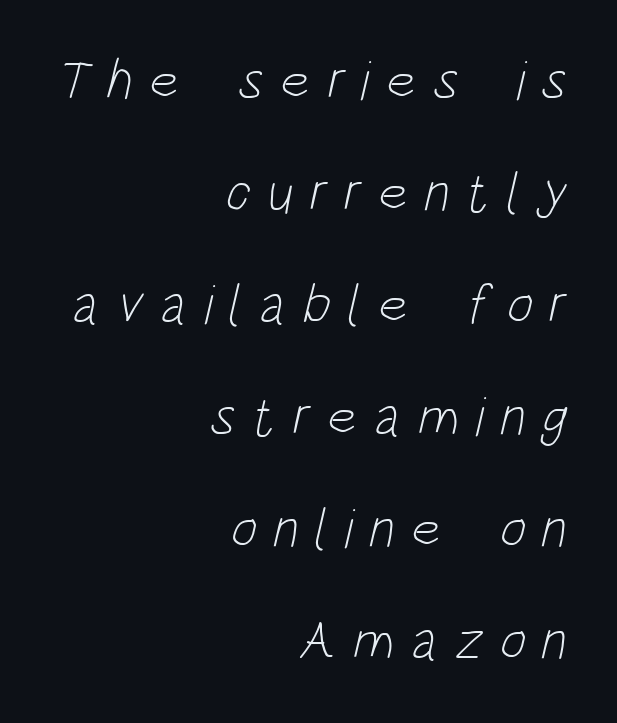
{"serif": "no", "bold": "no", "weight": "light", "width": "condensed", "stroke_contrast": "low", "x_height": "large", "monospaced": "no", "underline": "no", "align": "right", "line_spacing": "loose", "line_spacing_ratio": 2.0, "letter_spacing": "wide", "letter_spacing_em": 0.29, "glyph_px": 56}
